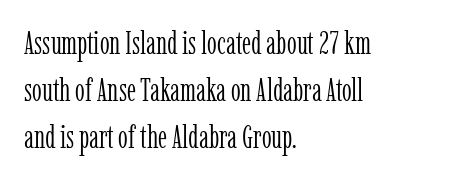
Line beginnings align vertically; line endings do not. Does extra space separate the letters? No, they use regular spacing. This is serif lettering, the kind often seen in printed books. Any mark beneath the type? The region is blank.
